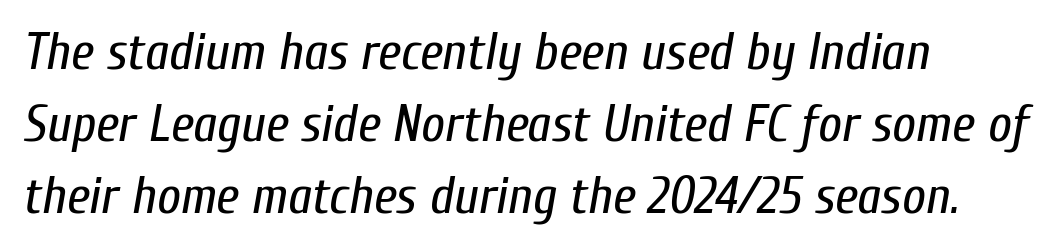
The letters advance in unequal steps, a hallmark of proportional type. You could call the tracking neutral — neither tight nor loose. Descenders hang freely into open space. The font's italic variant was chosen for this text.
